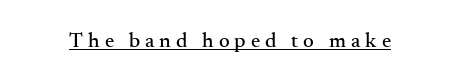
You could only call the tracking loose — the letters float apart. Descenders here cross a horizontal rule under the line. No italicization has been applied; the sample stays upright.
